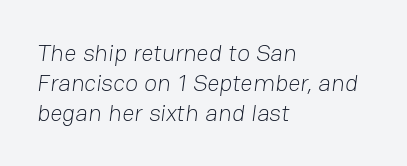
Q: Is the text bold? A: No.
Q: Is the text underlined? A: No.
Q: How is the paragraph aligned? A: Left-aligned.
Q: Is the spacing between letters normal or unusually wide? A: Normal.
